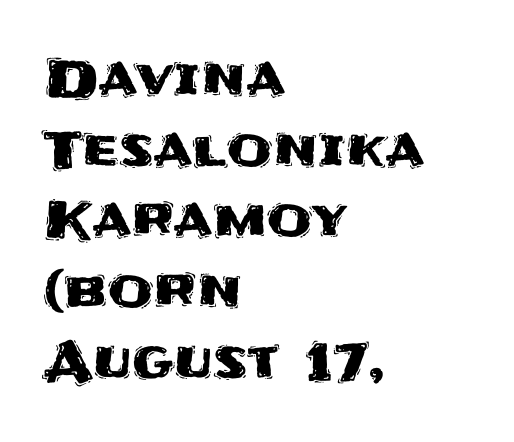
The image shows 52 px sans-serif type, upright; set left-aligned, normal line spacing (1.36x), normal letter spacing, not underlined; medium stroke contrast and a large x-height.
